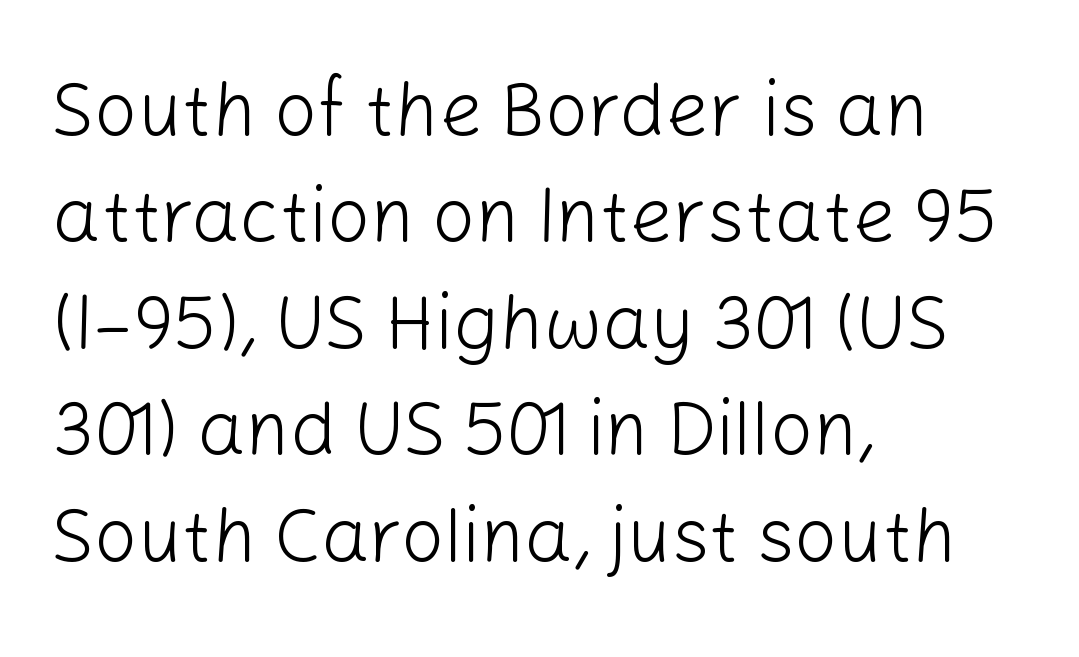
These lines were composed using upright roman letters. The typesetting does not lean heavy: it is not bold. Typographically, this falls in the sans-serif category. Compared with a centered layout, this one pins lines to the left instead. If you measured baseline to baseline, you'd find a middling distance.
